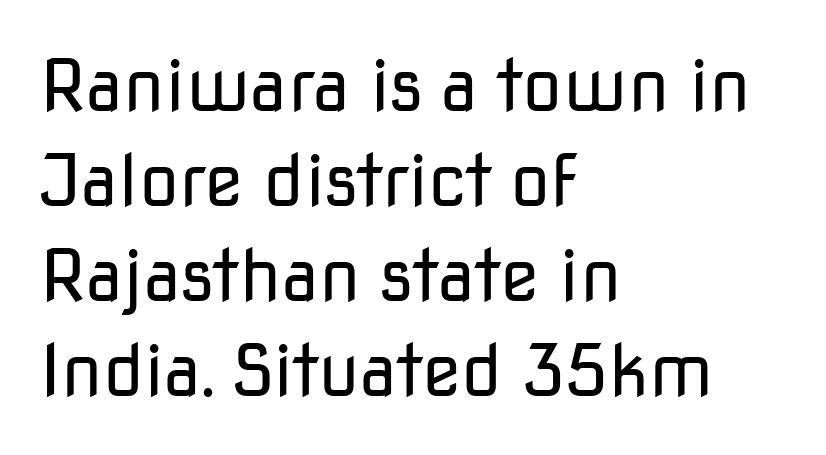
The typeface chosen for these lines omits serifs. The rendering uses a moderate line-height, typical for paragraphs. Posture: upright roman. The letters sit at their default tracking, neither squeezed nor spread.
